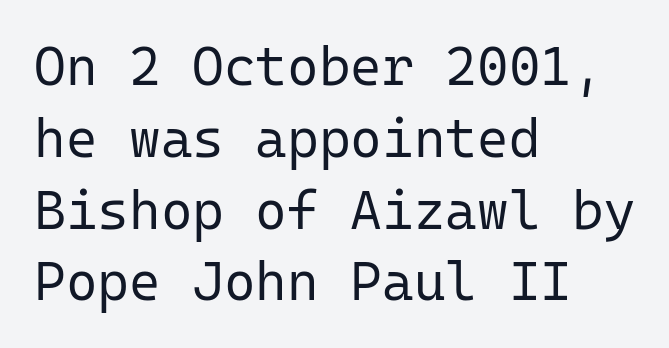
{"serif": "no", "italic": "no", "bold": "no", "weight": "regular", "width": "normal", "stroke_contrast": "low", "x_height": "medium", "monospaced": "yes", "underline": "no", "align": "left", "line_spacing": "normal", "line_spacing_ratio": 1.33, "letter_spacing": "normal", "letter_spacing_em": 0.0, "glyph_px": 54}
